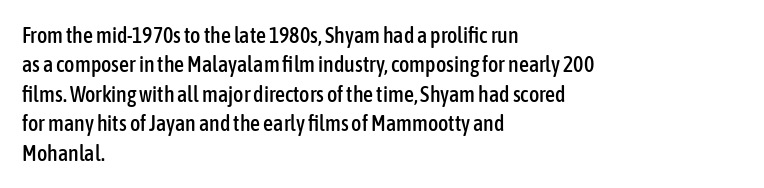
Reading down the block, your eye returns to a fixed left position each line. The type sits square on the baseline with zero lean. The space directly below the letters is spotless. Notice how descenders clear the ascenders below comfortably — that's standard leading. Each word holds together tightly as a unit, with standard inter-letter gaps.
